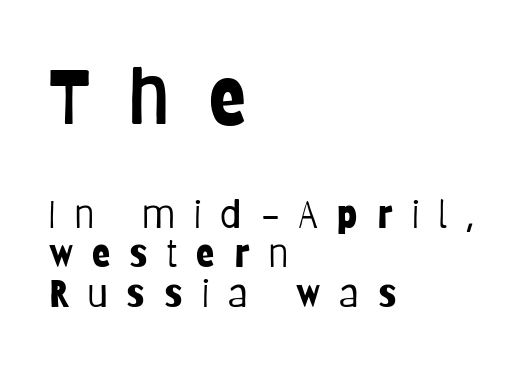
{"serif": "no", "italic": "no", "bold": "no", "weight": "light", "width": "condensed", "stroke_contrast": "low", "x_height": "large", "monospaced": "no", "underline": "no", "align": "left", "line_spacing": "tight", "line_spacing_ratio": 1.04, "letter_spacing": "wide", "letter_spacing_em": 0.5, "larger_block": "first", "size_ratio": 2.03, "glyph_px": 77}
